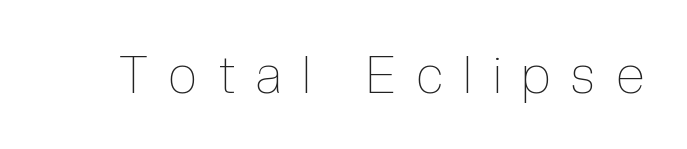
Proportional: the letters do not fall into vertical columns. A roman cut, with each character standing at attention. This reads as an unemphasized weight, regular at the heaviest. Glyph-to-glyph distance is far greater than everyday printed text.
